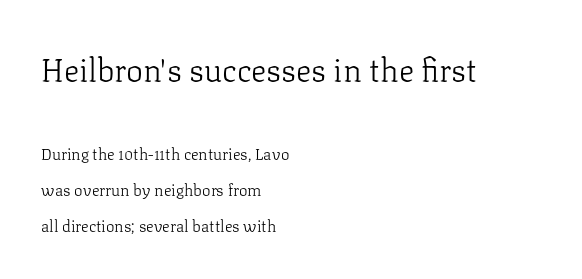
{"serif": "yes", "italic": "no", "bold": "no", "weight": "light", "width": "normal", "stroke_contrast": "low", "x_height": "medium", "monospaced": "no", "underline": "no", "align": "left", "line_spacing": "loose", "line_spacing_ratio": 2.26, "letter_spacing": "normal", "letter_spacing_em": 0.0, "larger_block": "first", "size_ratio": 2.0, "glyph_px": 32}
